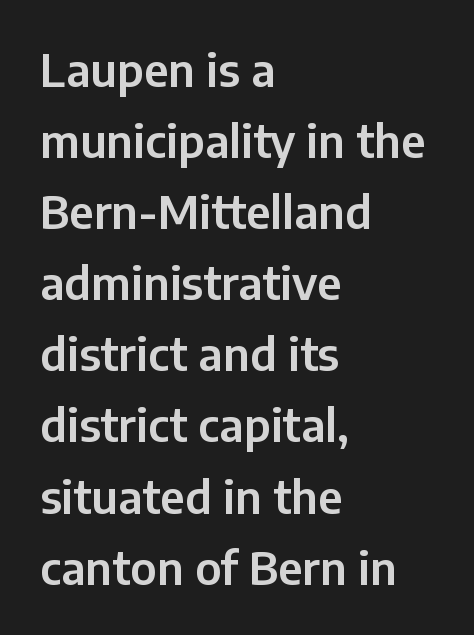
Q: Is the text italic (slanted)? A: No, it is upright.
Q: Is the typeface a serif or a sans-serif typeface? A: Sans-serif.
Q: Is the text underlined? A: No.
Q: How is the paragraph aligned? A: Left-aligned.
Q: Is the spacing between letters normal or unusually wide? A: Normal.
Q: Is the spacing between lines tight, normal or loose? A: Normal.
Q: Width (condensed, normal, or wide)? A: Normal.
Q: Stroke contrast? A: Low.
Q: x-height? A: Medium.
Q: Monospaced? A: No.
